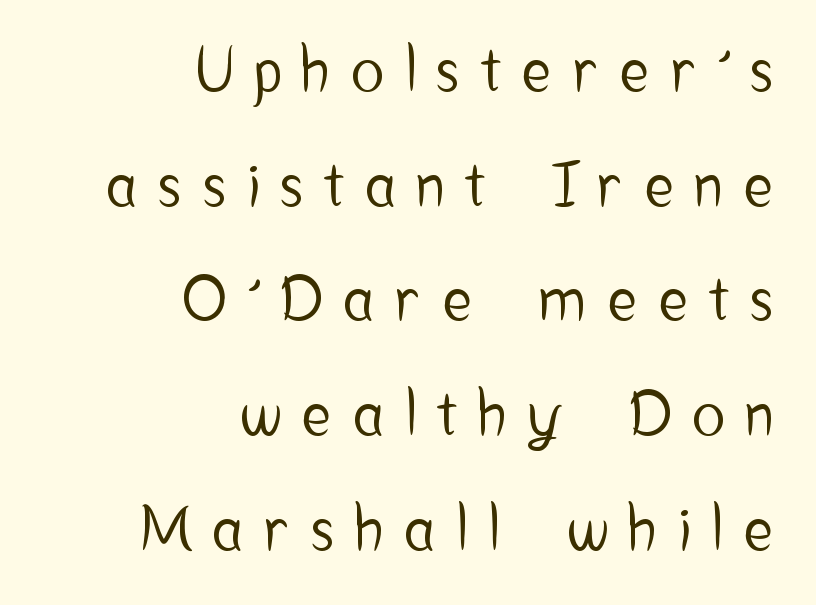
The image shows 61 px condensed sans-serif type, upright; set right-aligned, line spacing 1.88x, unusually wide letter spacing (+0.36 em), not underlined; low stroke contrast and a medium x-height.
